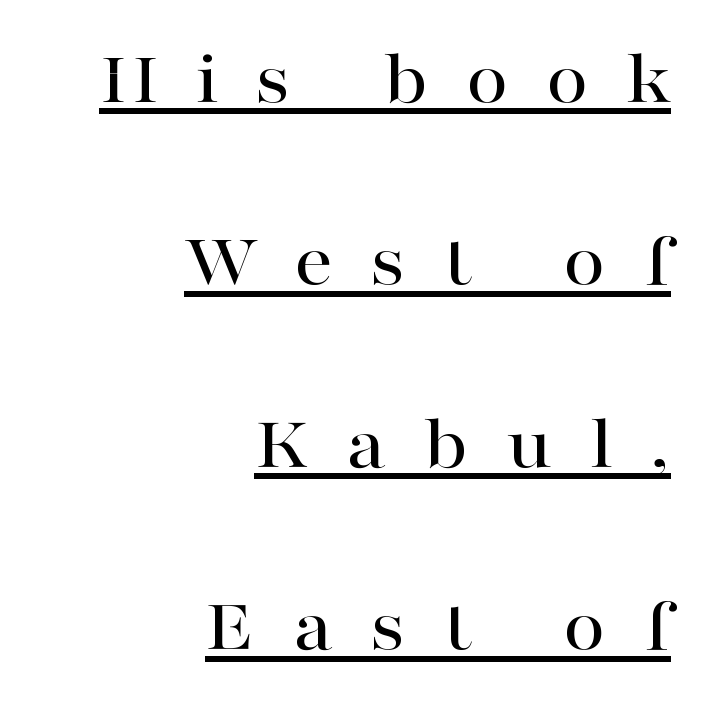
{"serif": "yes", "italic": "no", "width": "wide", "stroke_contrast": "high", "x_height": "medium", "monospaced": "no", "underline": "yes", "align": "right", "line_spacing": "loose", "line_spacing_ratio": 2.37, "letter_spacing": "wide", "letter_spacing_em": 0.48, "glyph_px": 77}
